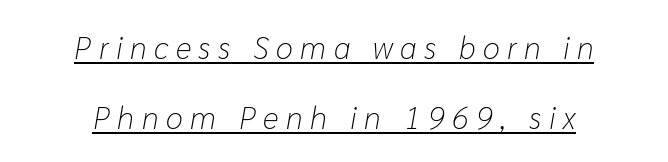
The image shows 31 px light type, italic (leaning right); set centered, loose line spacing (2.25x), unusually wide letter spacing (+0.24 em), underlined; low stroke contrast and a medium x-height.
